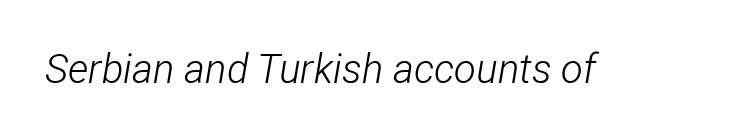
The typeface has the unassuming heft of standard copy or less. Beneath every word, the page is bare. Nobody touched the tracking dial on this one. Looks like regular typesetting: each glyph gets only the width it needs. Looking at the ascenders, they clearly lean.
